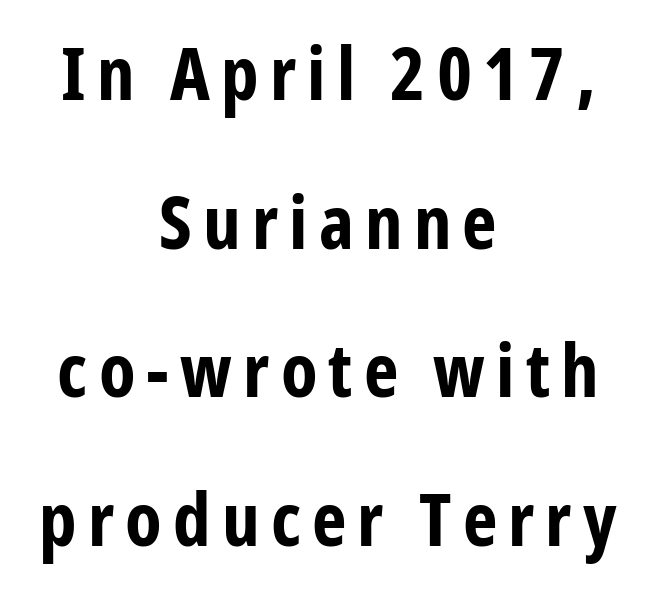
Reading down the block, each line starts at a different indent, mirrored at its end. Emphasis by weight is at full strength: bold. The type sits square on the baseline with zero lean. One glance says open: line gaps are wider than usual.
